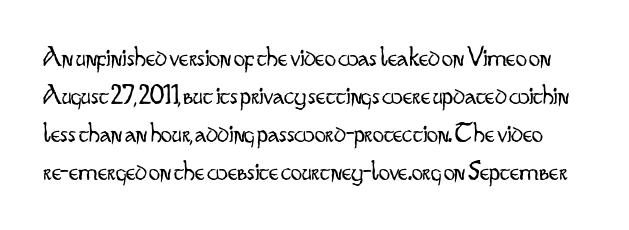
{"serif": "no", "italic": "no", "bold": "no", "weight": "light", "width": "condensed", "stroke_contrast": "low", "x_height": "small", "monospaced": "no", "underline": "no", "line_spacing": "normal", "line_spacing_ratio": 1.36, "letter_spacing": "normal", "letter_spacing_em": 0.0, "glyph_px": 28}
